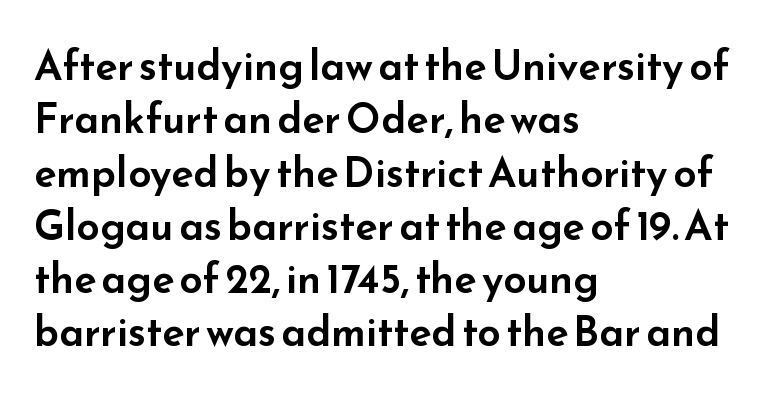
Q: Is the text italic (slanted)? A: No, it is upright.
Q: Is the typeface a serif or a sans-serif typeface? A: Sans-serif.
Q: Is the text underlined? A: No.
Q: How is the paragraph aligned? A: Left-aligned.
Q: Is the spacing between letters normal or unusually wide? A: Normal.
Q: Is the spacing between lines tight, normal or loose? A: Normal.
Q: Width (condensed, normal, or wide)? A: Wide.
Q: Stroke contrast? A: Low.
Q: x-height? A: Small.
Q: Monospaced? A: No.
